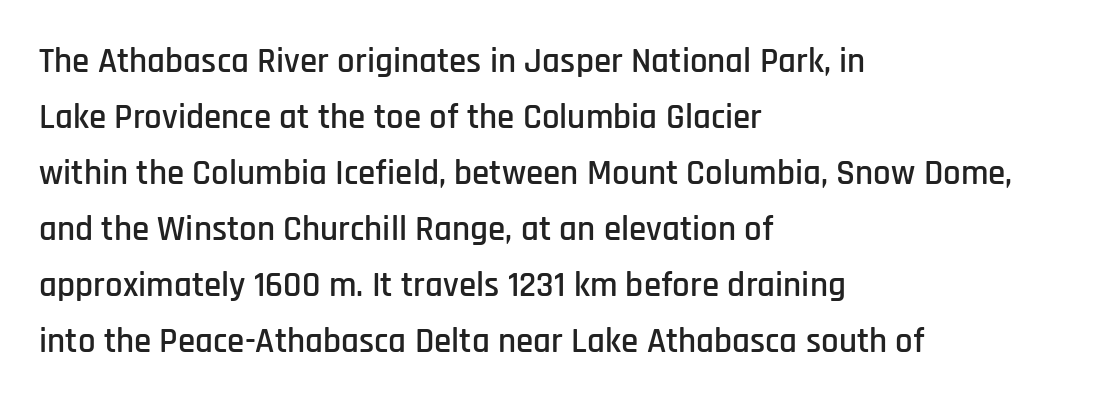
Decoration check: the copy has no underline. This sample uses plain, unmodified letter spacing. This rendering employs a face without finishing strokes, i.e., a sans-serif. Leading matches the norm, producing a regular column. Upright lettering throughout. The rendering uses natural spacing where letterforms have individual widths.
